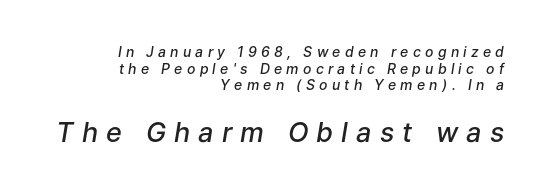
The image shows 27 px text type, italic (leaning right); set right-aligned, line spacing 1.19x, unusually wide letter spacing (+0.3 em), not underlined; the second (bottom) block is 1.93x larger.
